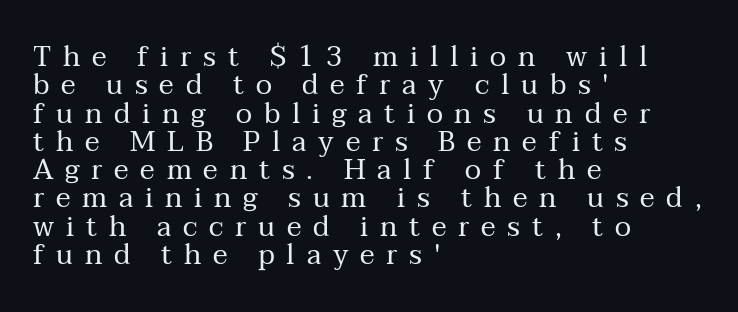
{"serif": "yes", "italic": "no", "bold": "no", "weight": "regular", "width": "normal", "stroke_contrast": "medium", "x_height": "medium", "monospaced": "no", "underline": "no", "align": "left", "line_spacing": "tight", "line_spacing_ratio": 1.01, "letter_spacing": "wide", "letter_spacing_em": 0.42, "glyph_px": 28}
